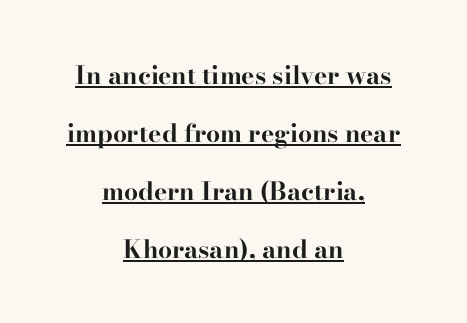
{"italic": "no", "bold": "yes", "underline": "yes", "align": "center", "line_spacing": "loose", "line_spacing_ratio": 2.32, "letter_spacing": "normal", "letter_spacing_em": 0.0, "glyph_px": 25}
